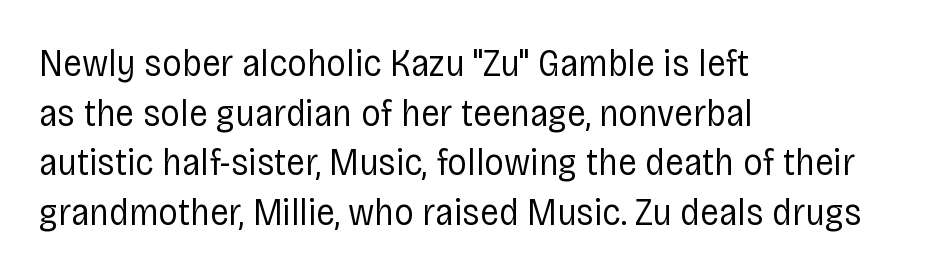
Q: Is the text bold? A: No.
Q: Is the text italic (slanted)? A: No, it is upright.
Q: Is the typeface a serif or a sans-serif typeface? A: Sans-serif.
Q: Is the text underlined? A: No.
Q: How is the paragraph aligned? A: Left-aligned.
Q: Is the spacing between letters normal or unusually wide? A: Normal.
Q: Is the spacing between lines tight, normal or loose? A: Normal.
Q: Width (condensed, normal, or wide)? A: Condensed.
Q: Stroke contrast? A: Low.
Q: x-height? A: Large.
Q: Monospaced? A: No.
